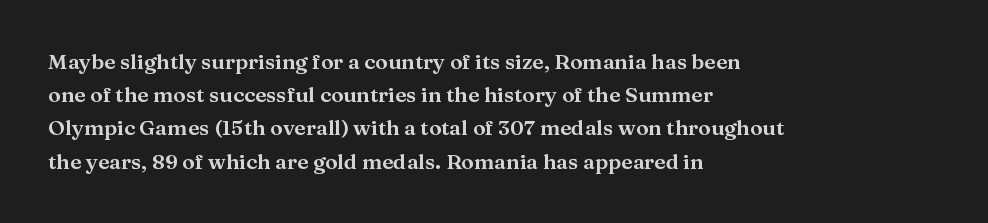
Q: Is the text italic (slanted)? A: No, it is upright.
Q: Is the text underlined? A: No.
Q: How is the paragraph aligned? A: Left-aligned.
Q: Is the spacing between letters normal or unusually wide? A: Normal.
Q: Is the spacing between lines tight, normal or loose? A: Normal.
